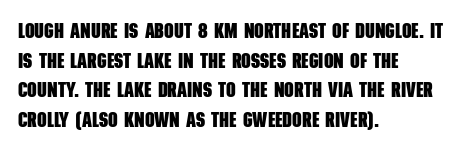
This sample uses plain, unmodified letter spacing. Plain, unruled lines of type. Notice how the passage keeps a crisp vertical edge on the left only. The line-height multiplier appears to be the usual default. You'd pick this weight for a headline — it's a proper bold.
